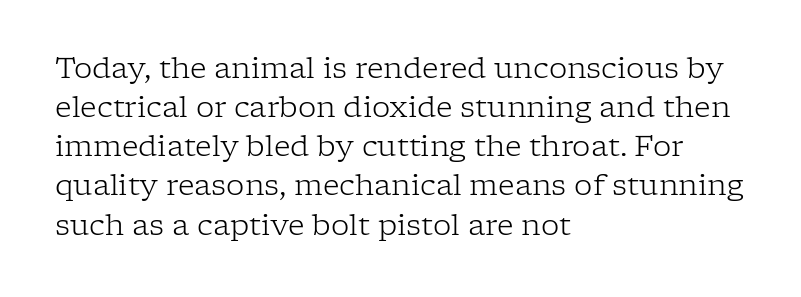
The letterforms sit at book weight or below. Has an underline been added? It has not. Think of a printed novel: that variable character pitch is what you see here. Each line starts at the same left margin while the right side varies.
